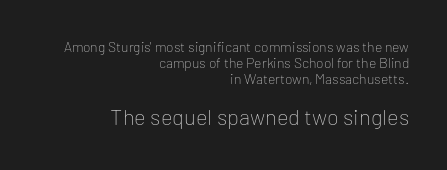
The image shows 22 px text type, upright; set right-aligned, tight line spacing (1.14x), normal letter spacing, not underlined; the second (bottom) block is 1.57x larger.
